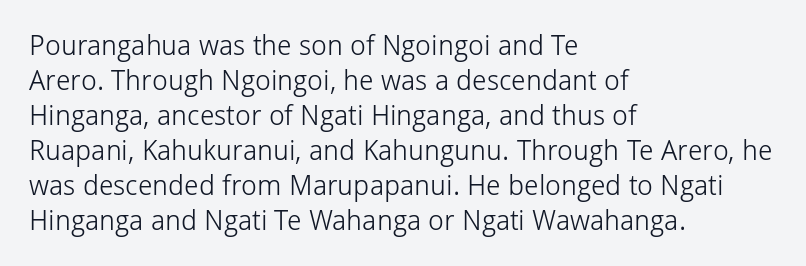
{"serif": "no", "italic": "no", "bold": "no", "weight": "light", "width": "normal", "stroke_contrast": "low", "x_height": "medium", "monospaced": "no", "underline": "no", "align": "left", "line_spacing": "normal", "line_spacing_ratio": 1.25, "letter_spacing": "normal", "letter_spacing_em": 0.0, "glyph_px": 28}
